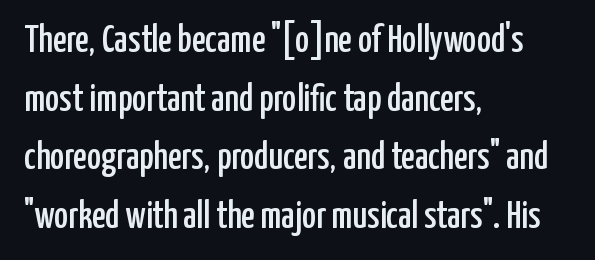
{"serif": "no", "italic": "no", "width": "condensed", "stroke_contrast": "low", "x_height": "medium", "monospaced": "no", "underline": "no", "align": "left", "line_spacing": "normal", "line_spacing_ratio": 1.54, "letter_spacing": "normal", "letter_spacing_em": 0.0, "glyph_px": 38}
